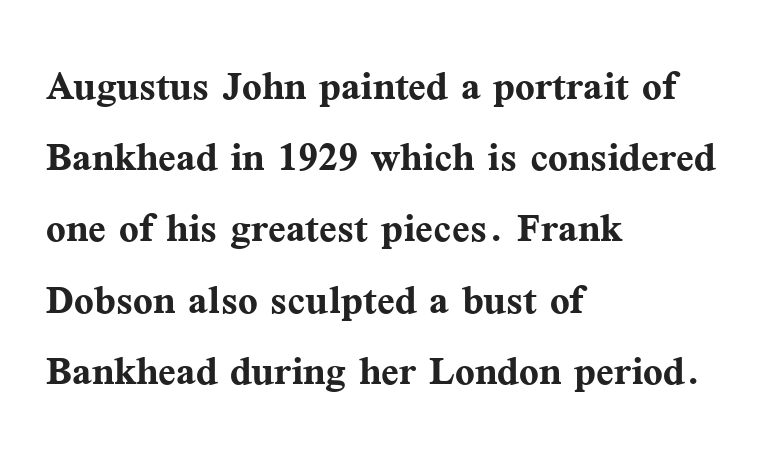
Q: Is the text bold? A: Yes.
Q: Is the text italic (slanted)? A: No, it is upright.
Q: Is the typeface a serif or a sans-serif typeface? A: Serif.
Q: Is the text underlined? A: No.
Q: How is the paragraph aligned? A: Left-aligned.
Q: Is the spacing between letters normal or unusually wide? A: Normal.
Q: Is the spacing between lines tight, normal or loose? A: Normal.
Q: Width (condensed, normal, or wide)? A: Normal.
Q: Stroke contrast? A: Medium.
Q: x-height? A: Medium.
Q: Monospaced? A: No.
